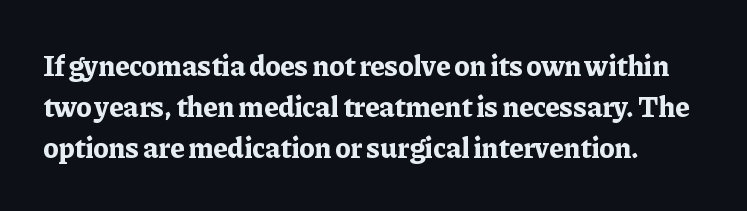
The image shows 29 px bold serif type, upright; set normal line spacing (1.42x), normal letter spacing, not underlined; low stroke contrast and a medium x-height.
